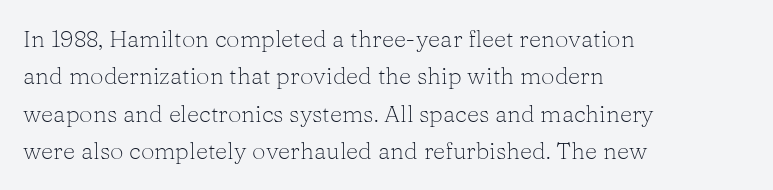
The image shows 24 px text type, upright; set left-aligned, normal line spacing (1.56x), normal letter spacing, not underlined.
